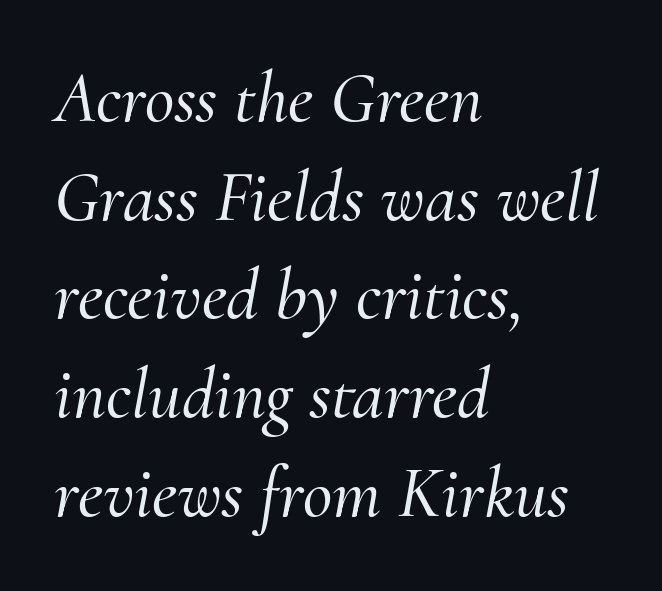
The image shows 72 px serif type, italic (leaning right); set left-aligned, normal line spacing (1.37x), normal letter spacing, not underlined; medium stroke contrast and a small x-height.
